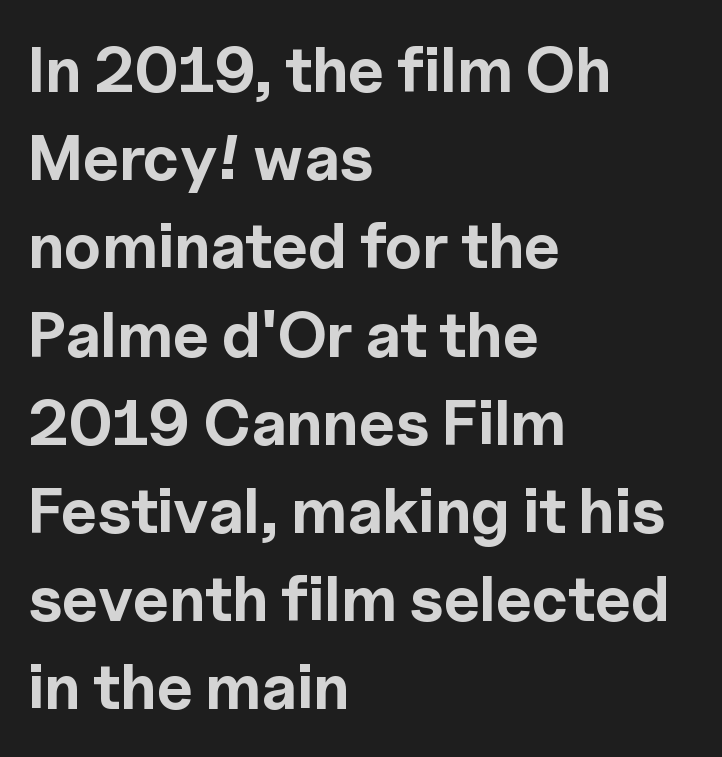
Q: Is the text bold? A: Yes.
Q: Is the text italic (slanted)? A: No, it is upright.
Q: Is the typeface a serif or a sans-serif typeface? A: Sans-serif.
Q: Is the text underlined? A: No.
Q: How is the paragraph aligned? A: Left-aligned.
Q: Is the spacing between letters normal or unusually wide? A: Normal.
Q: Is the spacing between lines tight, normal or loose? A: Normal.
Q: Width (condensed, normal, or wide)? A: Normal.
Q: x-height? A: Medium.
Q: Monospaced? A: No.
